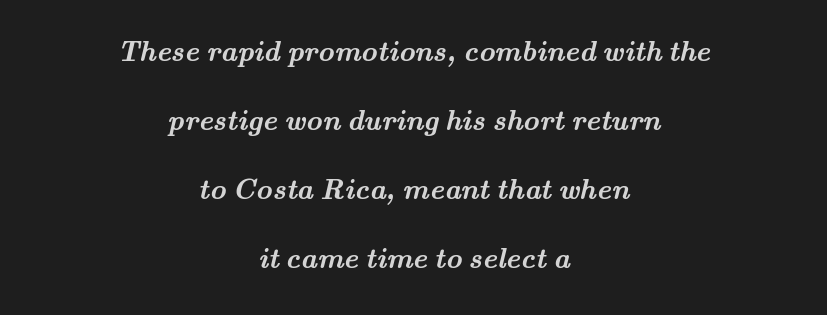
{"serif": "yes", "bold": "yes", "weight": "semibold", "width": "wide", "stroke_contrast": "medium", "x_height": "small", "monospaced": "no", "underline": "no", "align": "center", "line_spacing": "loose", "line_spacing_ratio": 2.47, "letter_spacing": "normal", "letter_spacing_em": 0.0, "glyph_px": 28}
